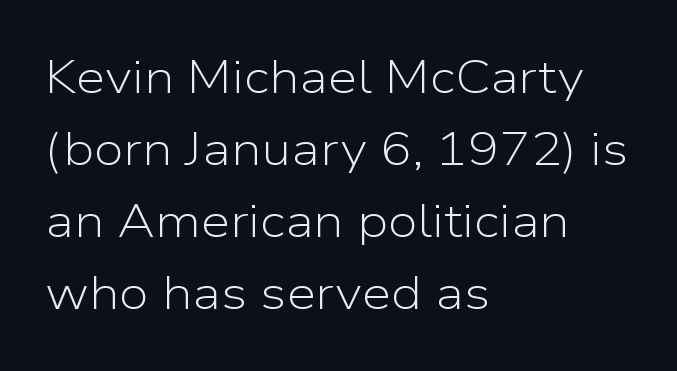
The image shows 47 px light sans-serif type, upright; set left-aligned, normal line spacing (1.53x), normal letter spacing, not underlined; low stroke contrast and a medium x-height.
